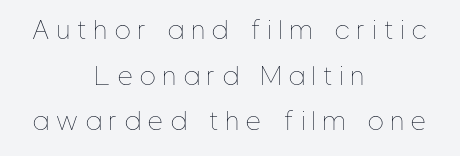
Notice how the stems are strictly vertical — no italics here. Is there much room between lines? Yes — plenty of vertical air separates them. This sample is center-justified, so both line endings float freely. A clean baseline with only descenders dipping below it. Stems and bowls with no extra thickness — not bold. Display-style spreading of the glyphs; the letterfit is very open.
